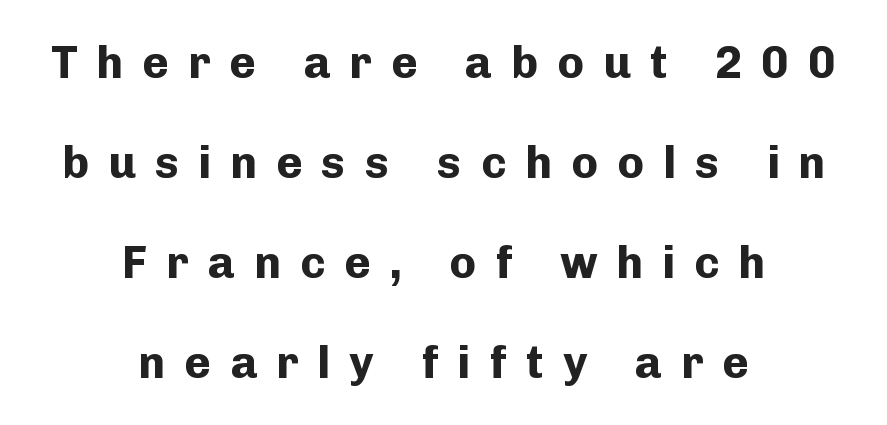
The image shows 45 px bold sans-serif type, upright; set centered, loose line spacing (2.22x), unusually wide letter spacing (+0.42 em), not underlined; low stroke contrast and a medium x-height.
